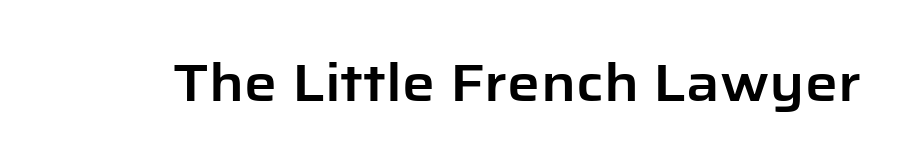
The image shows 52 px sans-serif type, upright; set normal letter spacing, not underlined; low stroke contrast and a medium x-height.
